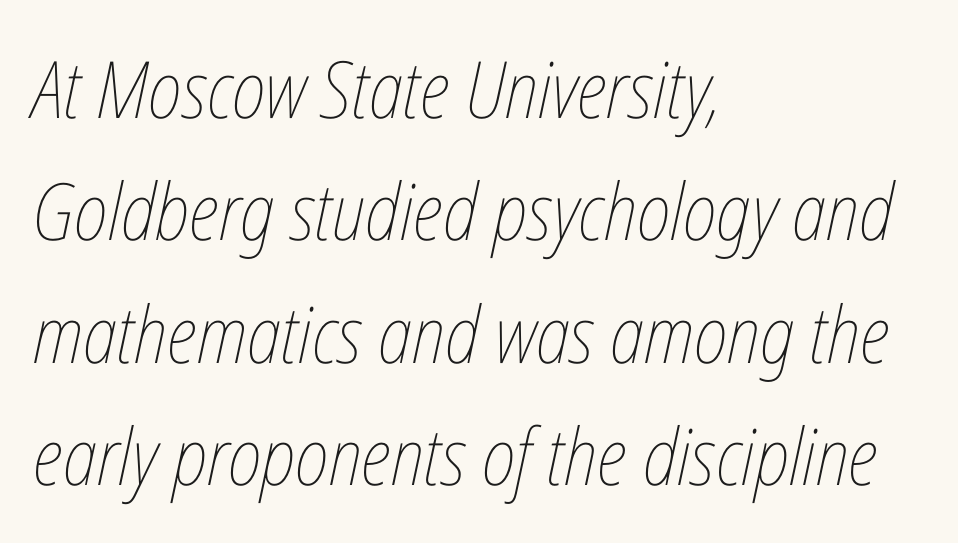
Horizontally, the lines are justified to the leading edge only. Default kerning and tracking; the words read as compact shapes. A typesetter would call this leading conventional body-copy spacing. Think standard paragraph weight, or any step lighter than that. Looking at the ascenders, they clearly lean. These lines are rendered in a variable-pitch font.
